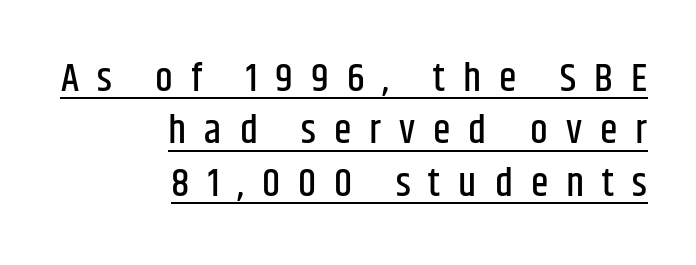
{"serif": "no", "italic": "no", "width": "condensed", "stroke_contrast": "low", "x_height": "large", "monospaced": "no", "underline": "yes", "align": "right", "line_spacing": "normal", "line_spacing_ratio": 1.31, "letter_spacing": "wide", "letter_spacing_em": 0.45, "glyph_px": 40}
